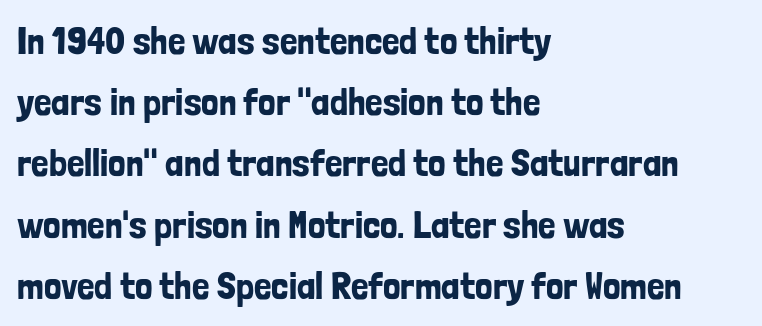
The baseline area is clear. If you drew a ruler down the left edge, every line would touch it. The line texture is even and compact thanks to regular tracking. The font family rendered here belongs to the sans-serif group. Think of a printed novel: that variable character pitch is what you see here. Does the leading feel generous? No, just average.
